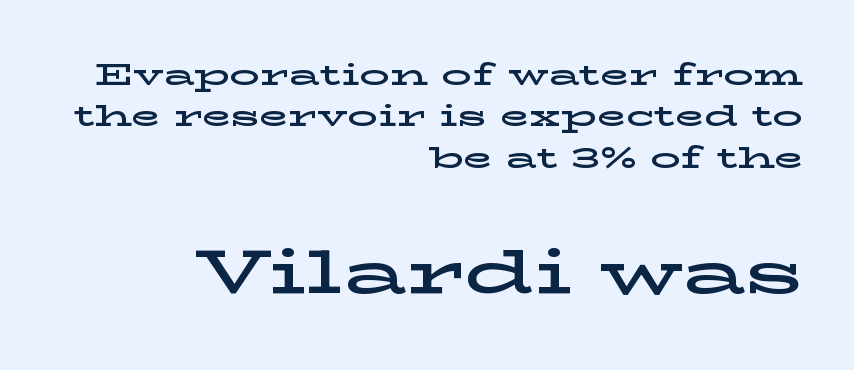
{"serif": "yes", "italic": "no", "width": "wide", "stroke_contrast": "low", "x_height": "medium", "monospaced": "no", "underline": "no", "align": "right", "line_spacing": "normal", "line_spacing_ratio": 1.38, "letter_spacing": "normal", "letter_spacing_em": 0.0, "larger_block": "second", "size_ratio": 2.03, "glyph_px": 61}
